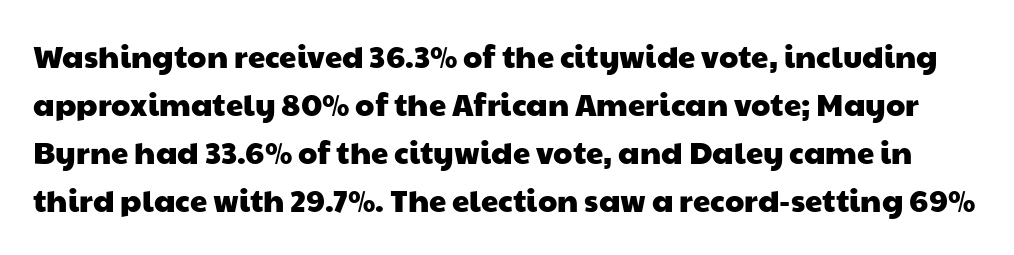
Q: Is the typeface a serif or a sans-serif typeface? A: Sans-serif.
Q: Is the text underlined? A: No.
Q: Is the spacing between letters normal or unusually wide? A: Normal.
Q: Is the spacing between lines tight, normal or loose? A: Normal.
Q: Width (condensed, normal, or wide)? A: Wide.
Q: Stroke contrast? A: Low.
Q: x-height? A: Medium.
Q: Monospaced? A: No.
